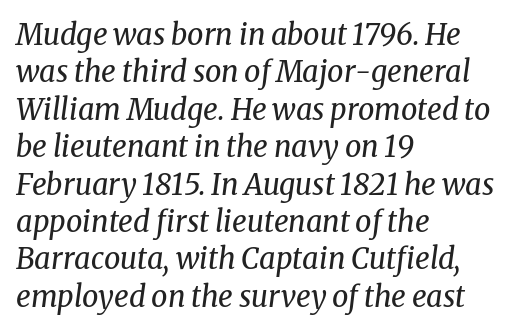
{"serif": "yes", "italic": "yes", "lean": "right", "slant_degrees": 8, "bold": "no", "weight": "regular", "width": "normal", "stroke_contrast": "medium", "x_height": "medium", "monospaced": "no", "underline": "no", "align": "left", "line_spacing": "normal", "line_spacing_ratio": 1.29, "letter_spacing": "normal", "letter_spacing_em": 0.0, "glyph_px": 29}
